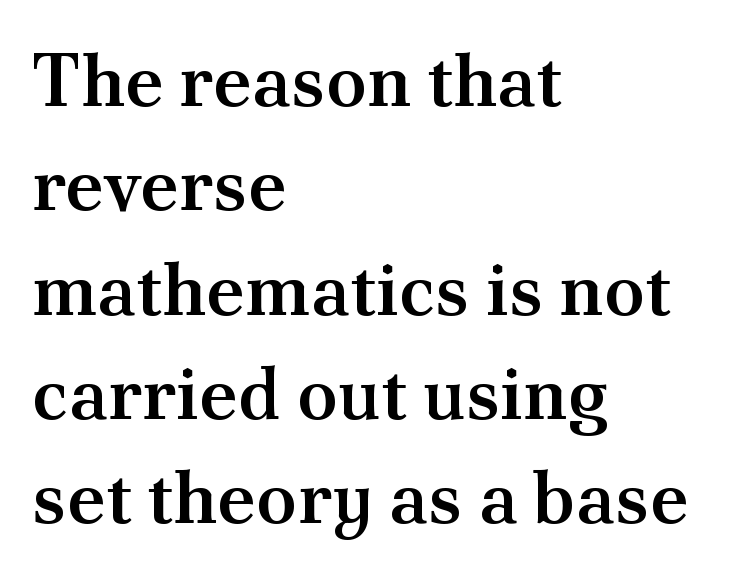
{"serif": "yes", "italic": "no", "bold": "semi", "weight": "semibold", "width": "normal", "stroke_contrast": "medium", "x_height": "small", "monospaced": "no", "underline": "no", "align": "left", "line_spacing": "normal", "line_spacing_ratio": 1.41, "letter_spacing": "normal", "letter_spacing_em": 0.0, "glyph_px": 74}
